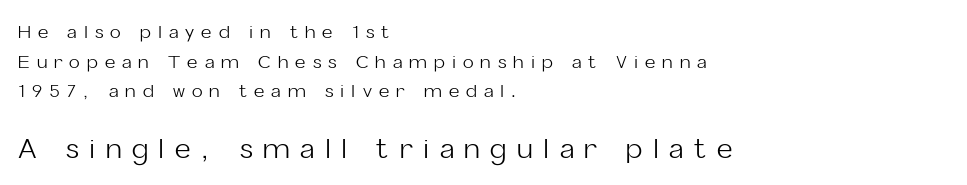
{"italic": "no", "bold": "no", "underline": "no", "align": "left", "line_spacing": "normal", "line_spacing_ratio": 1.64, "letter_spacing": "wide", "letter_spacing_em": 0.39, "larger_block": "second", "size_ratio": 1.5, "glyph_px": 27}
